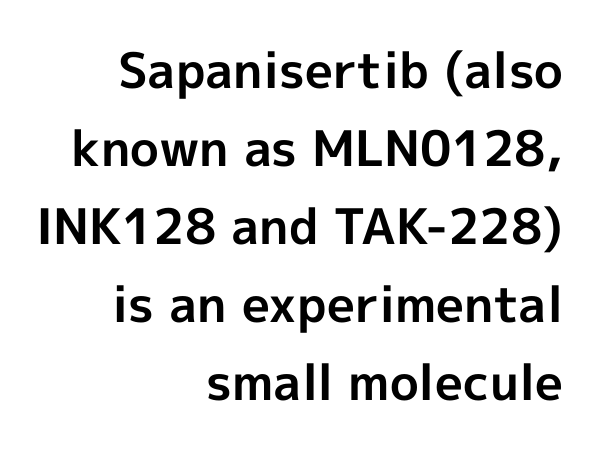
The image shows 49 px bold sans-serif type, upright; set right-aligned, normal line spacing (1.59x), normal letter spacing, not underlined; a medium x-height.
